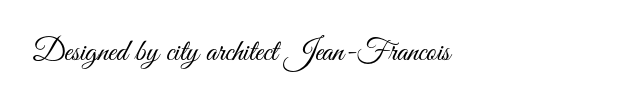
{"serif": "no", "bold": "no", "weight": "light", "width": "condensed", "stroke_contrast": "medium", "x_height": "small", "monospaced": "no", "underline": "no", "align": "left", "letter_spacing": "normal", "letter_spacing_em": 0.0, "glyph_px": 31}
